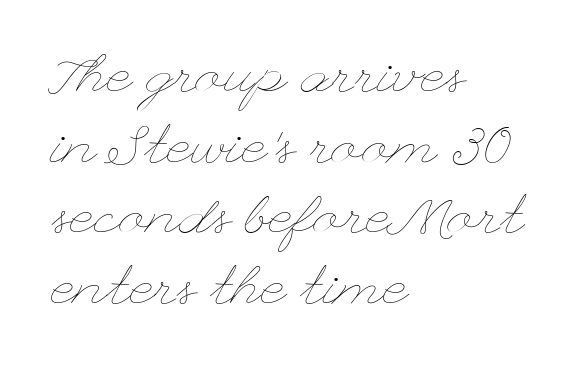
{"bold": "no", "weight": "thin", "width": "wide", "stroke_contrast": "low", "x_height": "small", "underline": "no", "align": "left", "line_spacing": "normal", "line_spacing_ratio": 1.31, "letter_spacing": "normal", "letter_spacing_em": 0.0, "glyph_px": 54}
